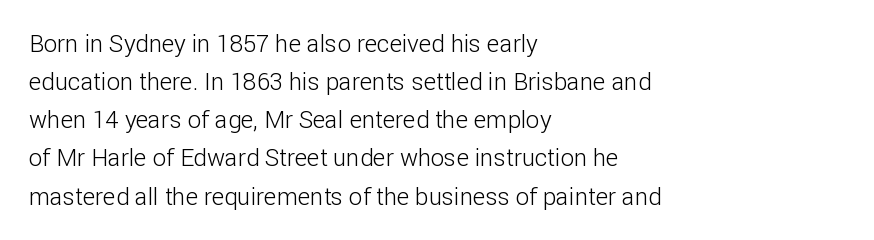
The image shows 24 px text type, upright; set left-aligned, normal line spacing (1.59x), normal letter spacing, not underlined.
